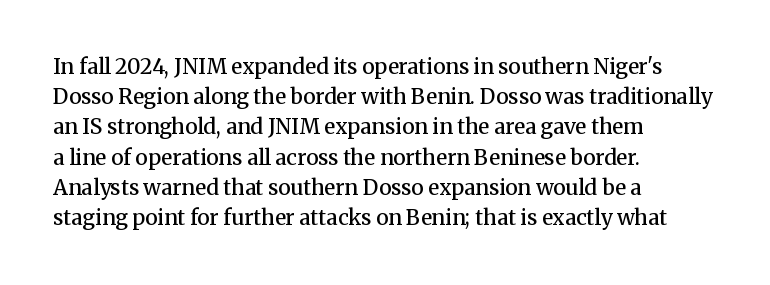
The image shows 21 px text type, upright; set left-aligned, normal line spacing (1.44x), normal letter spacing, not underlined.
